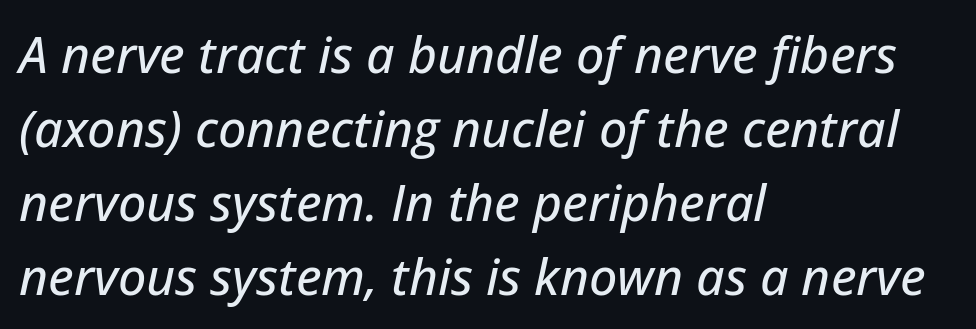
{"italic": "yes", "lean": "right", "slant_degrees": 12, "width": "normal", "stroke_contrast": "low", "x_height": "medium", "monospaced": "no", "underline": "no", "align": "left", "line_spacing": "normal", "line_spacing_ratio": 1.48, "letter_spacing": "normal", "letter_spacing_em": 0.0, "glyph_px": 50}
